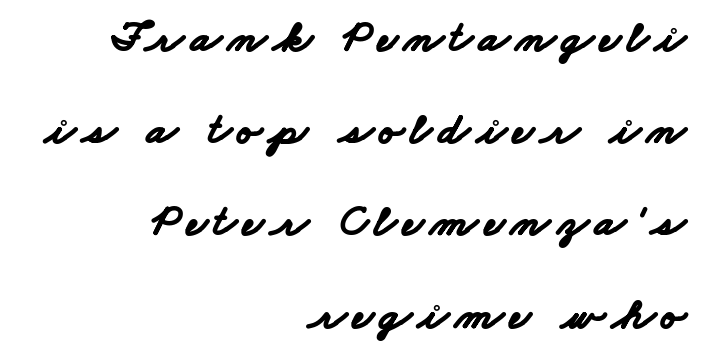
{"serif": "no", "bold": "yes", "weight": "bold", "width": "wide", "stroke_contrast": "low", "x_height": "small", "monospaced": "no", "underline": "no", "align": "right", "line_spacing": "loose", "line_spacing_ratio": 2.05, "glyph_px": 45}
